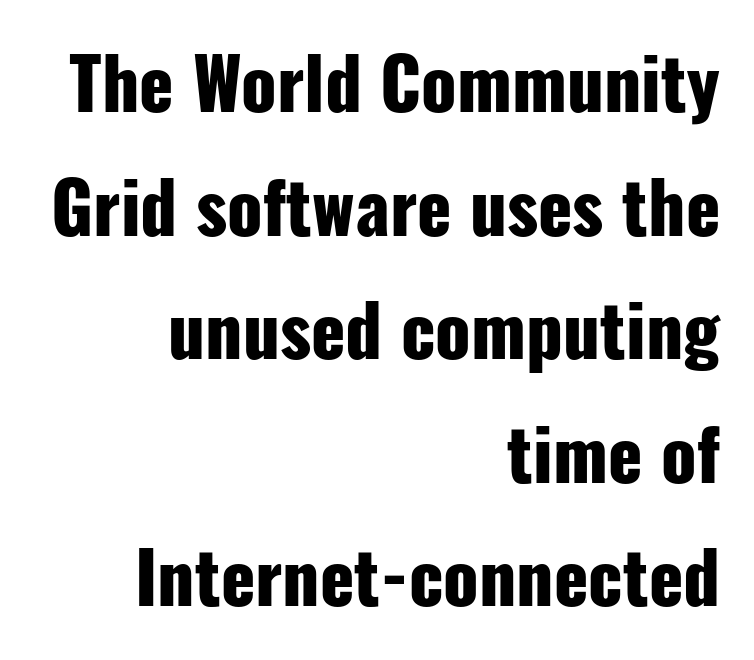
Descenders hang freely into open space. Proportional: the letters do not fall into vertical columns. Layout note: lines flush right. What kind of face is this? One without serifs — a sans. Quick note: not italic, upright.
